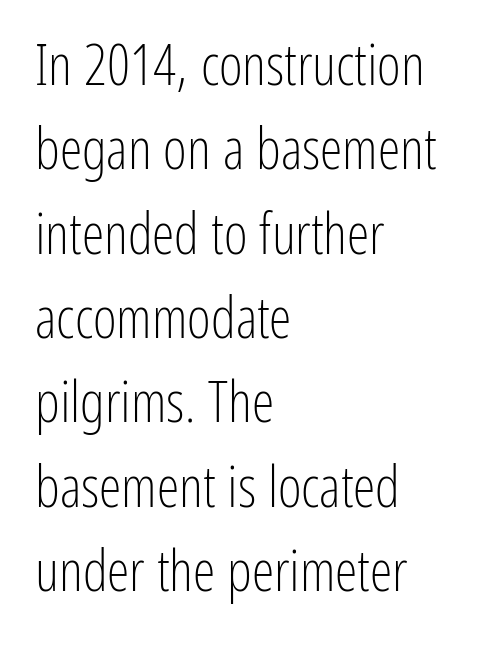
The image shows 57 px light, condensed sans-serif type, upright; set left-aligned, normal line spacing (1.48x), normal letter spacing, not underlined; low stroke contrast and a medium x-height.
